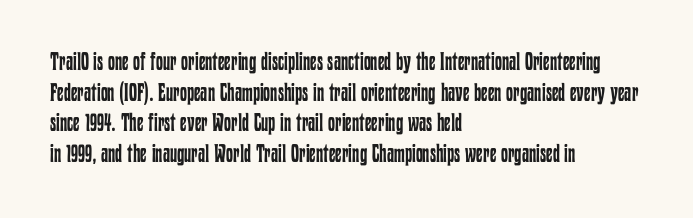
{"italic": "no", "bold": "no", "underline": "no", "align": "left", "line_spacing_ratio": 1.23, "letter_spacing": "normal", "letter_spacing_em": 0.0, "glyph_px": 25}
